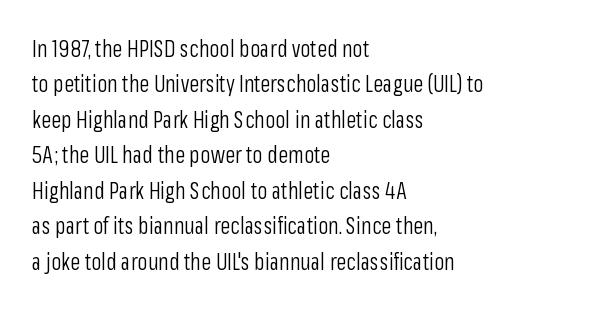
The face looks like a standard text weight, possibly lighter. Vertical strokes here are truly vertical. These lines keep a tight, regular rhythm from letter to letter. Leading matches the norm, producing a regular column. Left-aligned paragraph, ragged on the right. The space directly below the letters is spotless.
